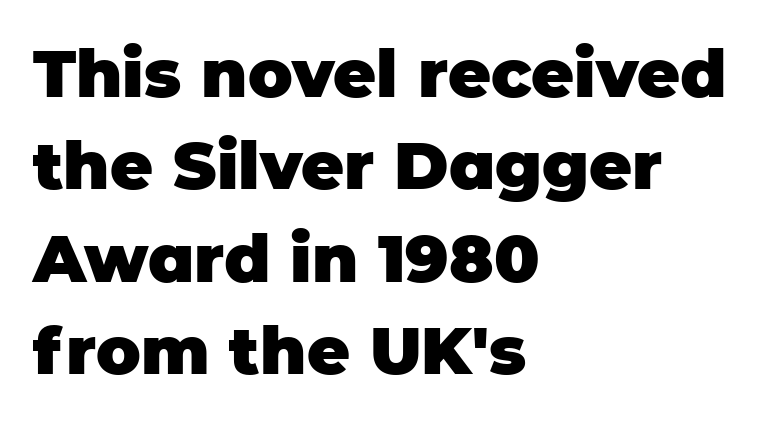
The rendering uses natural spacing where letterforms have individual widths. If you measured baseline to baseline, you'd find a middling distance. No word sits above an underline. The letters sit at their default tracking, neither squeezed nor spread.
